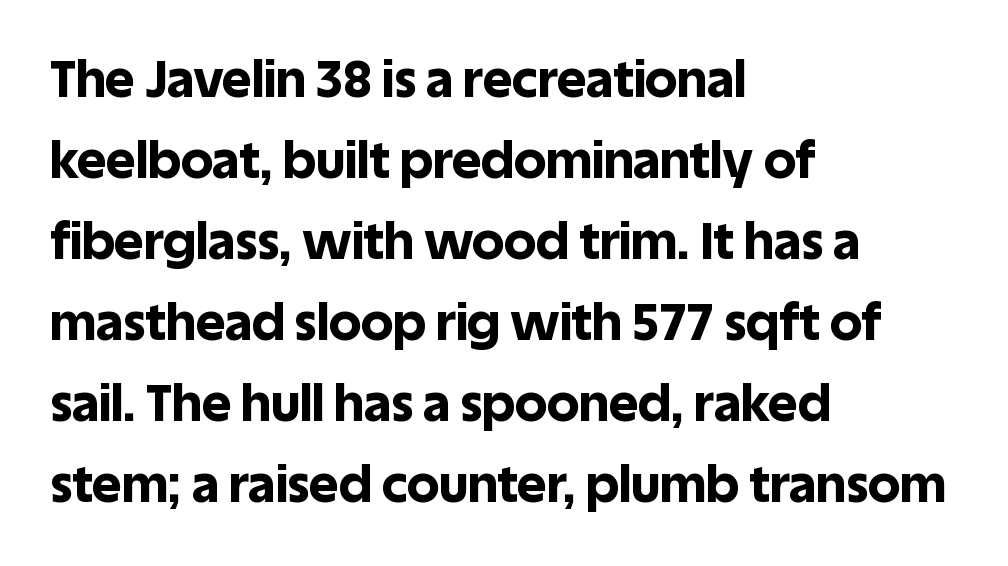
{"serif": "no", "italic": "no", "bold": "yes", "weight": "bold", "width": "normal", "x_height": "large", "monospaced": "no", "underline": "no", "align": "left", "line_spacing": "normal", "line_spacing_ratio": 1.59, "letter_spacing": "normal", "letter_spacing_em": 0.0, "glyph_px": 51}
